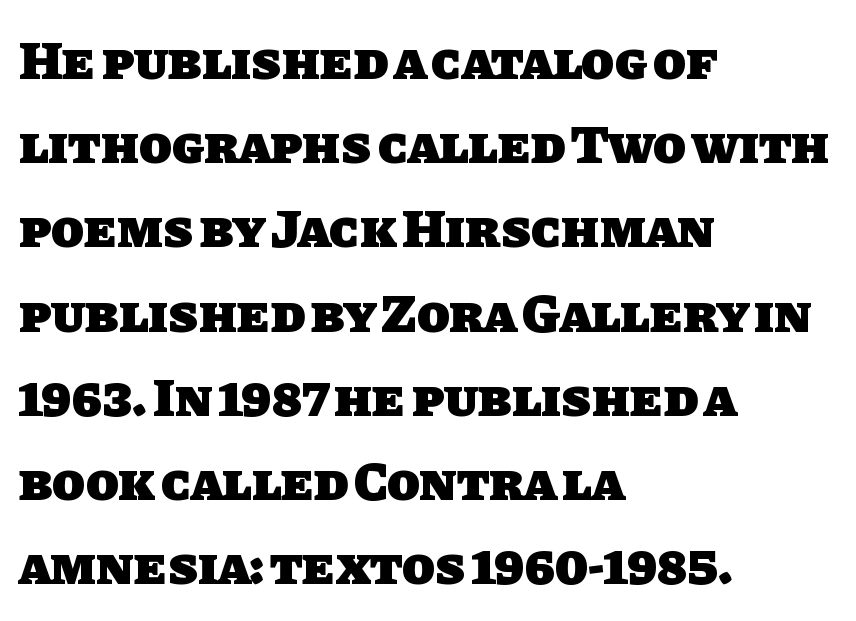
Q: Is the text bold? A: Yes.
Q: Is the typeface a serif or a sans-serif typeface? A: Sans-serif.
Q: Is the text underlined? A: No.
Q: How is the paragraph aligned? A: Left-aligned.
Q: Is the spacing between letters normal or unusually wide? A: Normal.
Q: Is the spacing between lines tight, normal or loose? A: Normal.
Q: Width (condensed, normal, or wide)? A: Normal.
Q: Stroke contrast? A: Low.
Q: x-height? A: Large.
Q: Monospaced? A: No.
